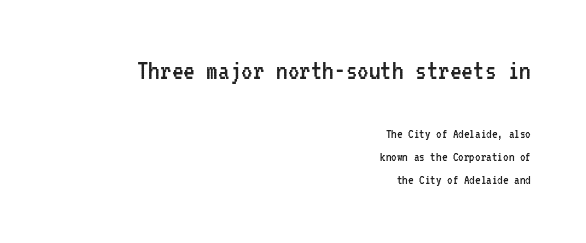
The image shows 29 px regular-weight, condensed sans-serif type, upright, monospaced; set right-aligned, normal line spacing (1.65x), normal letter spacing, not underlined; the first (top) block is 2.07x larger; low stroke contrast and a medium x-height.
